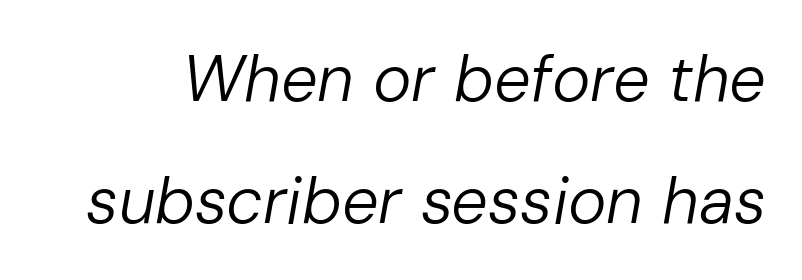
The lettering tilts uniformly, giving the passage an italic look. Any mark beneath the type? The region is blank. Bold? No — there's no thickening of the strokes. This rendering leaves character spacing at its baseline value. Is this a fixed-width face? No — the glyphs have proportional, varying widths.
